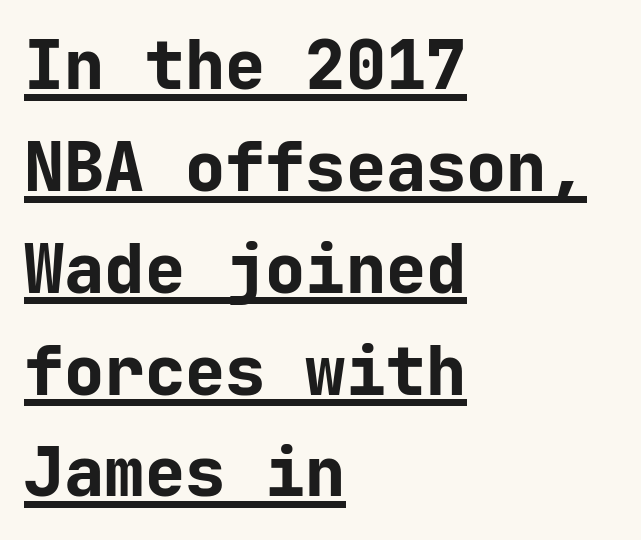
Q: Is the text bold? A: Yes.
Q: Is the text italic (slanted)? A: No, it is upright.
Q: Is the typeface a serif or a sans-serif typeface? A: Sans-serif.
Q: Is the text underlined? A: Yes.
Q: How is the paragraph aligned? A: Left-aligned.
Q: Is the spacing between letters normal or unusually wide? A: Normal.
Q: Is the spacing between lines tight, normal or loose? A: Normal.
Q: Width (condensed, normal, or wide)? A: Normal.
Q: Stroke contrast? A: Low.
Q: x-height? A: Medium.
Q: Monospaced? A: Yes.
